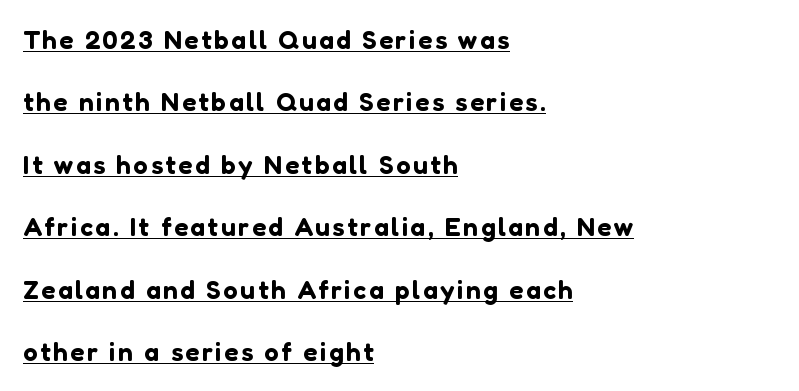
Q: Is the text italic (slanted)? A: No, it is upright.
Q: Is the text underlined? A: Yes.
Q: How is the paragraph aligned? A: Left-aligned.
Q: Is the spacing between lines tight, normal or loose? A: Loose.
